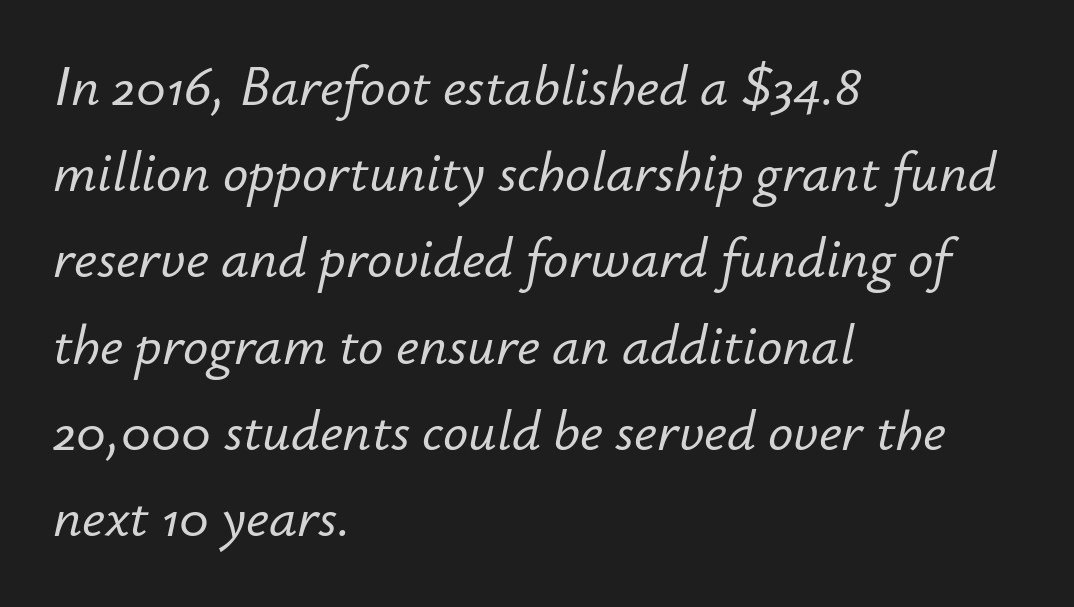
Q: Is the text italic (slanted)? A: Yes, it leans right by about 12 degrees.
Q: Is the text underlined? A: No.
Q: How is the paragraph aligned? A: Left-aligned.
Q: Is the spacing between letters normal or unusually wide? A: Normal.
Q: Is the spacing between lines tight, normal or loose? A: Normal.
Q: Width (condensed, normal, or wide)? A: Normal.
Q: Stroke contrast? A: Low.
Q: x-height? A: Small.
Q: Monospaced? A: No.
